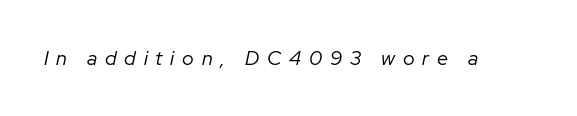
The image shows 20 px text type, italic (leaning right); set unusually wide letter spacing (+0.39 em), not underlined.
